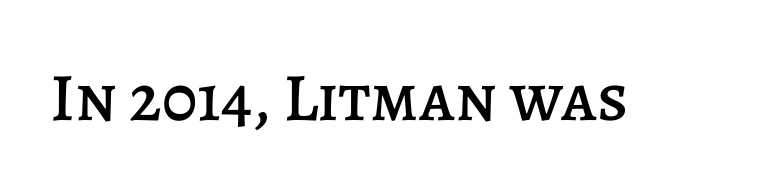
The image shows 68 px text type, upright; set normal letter spacing, not underlined; low stroke contrast and a large x-height.
